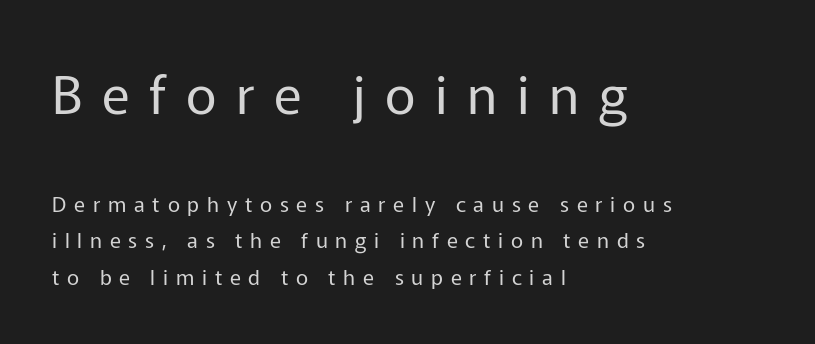
{"serif": "no", "italic": "no", "bold": "no", "weight": "regular", "width": "normal", "stroke_contrast": "low", "x_height": "medium", "monospaced": "no", "underline": "no", "align": "left", "line_spacing_ratio": 1.74, "letter_spacing": "wide", "letter_spacing_em": 0.37, "larger_block": "first", "size_ratio": 2.52, "glyph_px": 53}
